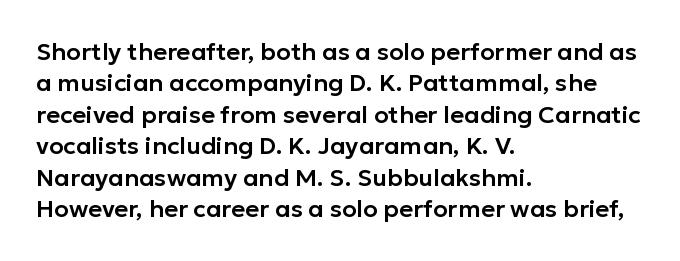
Q: Is the text italic (slanted)? A: No, it is upright.
Q: Is the text underlined? A: No.
Q: How is the paragraph aligned? A: Left-aligned.
Q: Is the spacing between letters normal or unusually wide? A: Normal.
Q: Is the spacing between lines tight, normal or loose? A: Normal.
